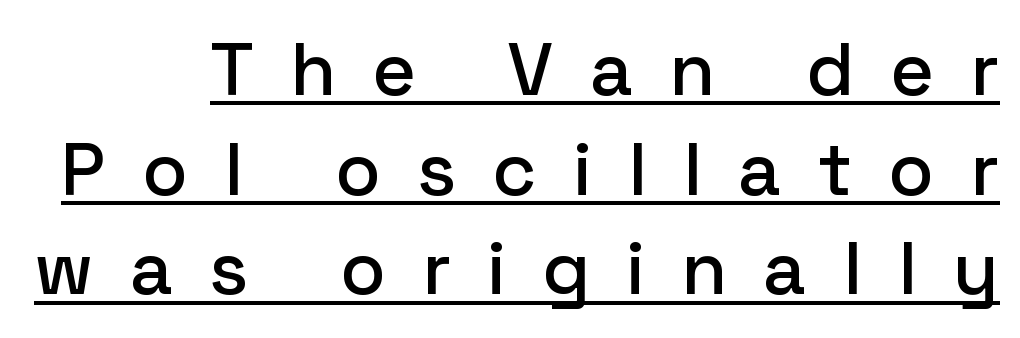
{"serif": "no", "italic": "no", "width": "normal", "stroke_contrast": "low", "x_height": "medium", "monospaced": "no", "underline": "yes", "line_spacing": "normal", "line_spacing_ratio": 1.33, "letter_spacing": "wide", "letter_spacing_em": 0.48, "glyph_px": 75}
